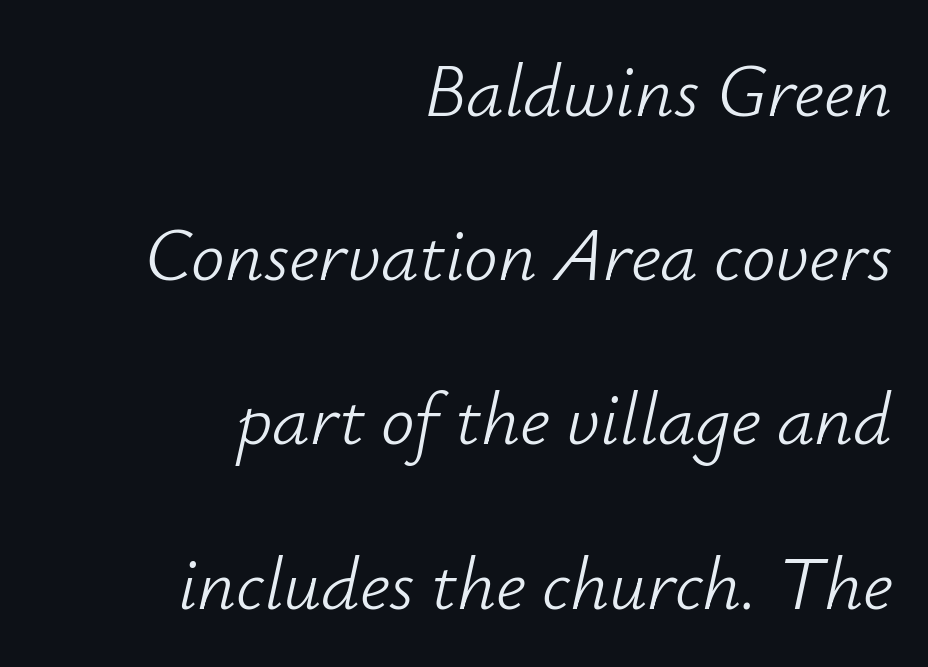
Looks like regular typesetting: each glyph gets only the width it needs. The line texture is even and compact thanks to regular tracking. Vertically, the passage feels expansive, rows floating well apart. On a weight scale, this lands at 450 or below. The compositor pushed each line to the right boundary.
